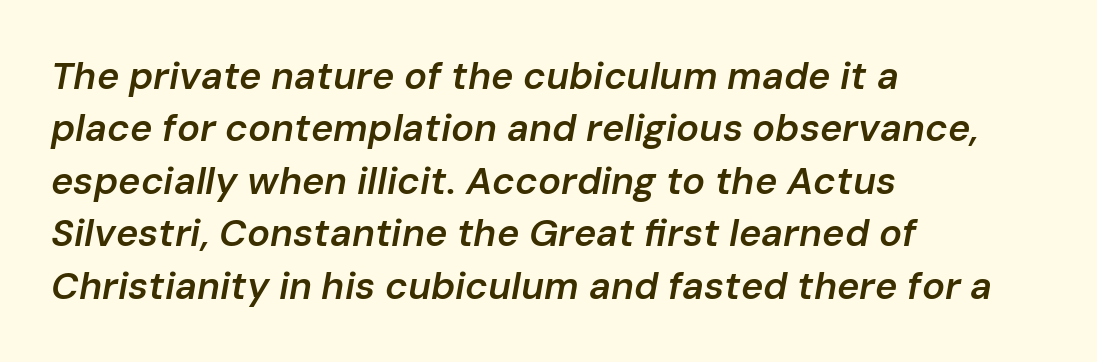
The line-height multiplier appears to be the usual default. The passage is arranged the way most books set body copy — flush left. A semibold gives these letters moderate extra thickness, short of bold. The specimen omits any rule beneath the text block's lines. No extra tracking has been applied to these lines. These lines are rendered in a variable-pitch font.
